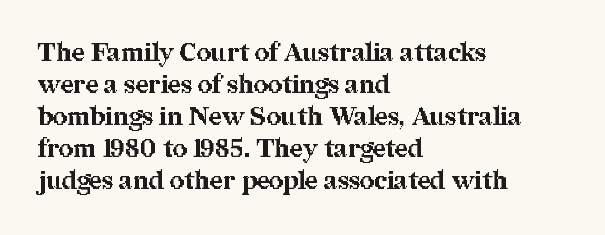
{"italic": "no", "bold": "yes", "underline": "no", "align": "left", "line_spacing": "normal", "line_spacing_ratio": 1.28, "letter_spacing": "normal", "letter_spacing_em": 0.0, "glyph_px": 25}
